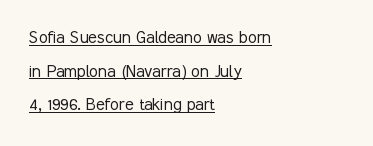
The space between consecutive lines is moderate. A student would call this left alignment; a typographer would say flush left, rag right. The letterforms sit at book weight or below. Ordinary non-slanted type is in use. Default kerning and tracking; the words read as compact shapes. Emphasis is given by a line drawn under the lettering.
